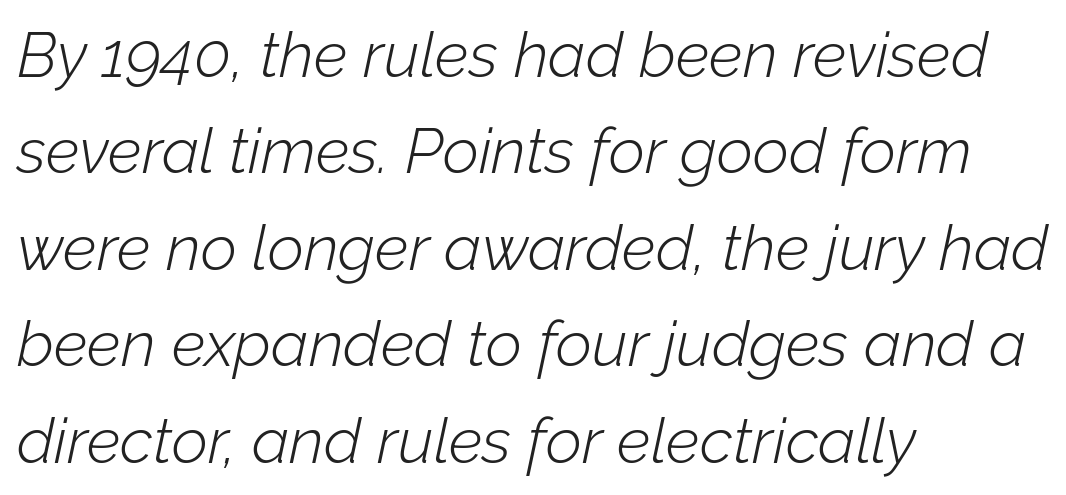
Q: Is the text bold? A: No.
Q: Is the text italic (slanted)? A: Yes, it leans right by about 12 degrees.
Q: Is the text underlined? A: No.
Q: How is the paragraph aligned? A: Left-aligned.
Q: Is the spacing between letters normal or unusually wide? A: Normal.
Q: Is the spacing between lines tight, normal or loose? A: Normal.
Q: Width (condensed, normal, or wide)? A: Normal.
Q: Stroke contrast? A: Low.
Q: x-height? A: Medium.
Q: Monospaced? A: No.
